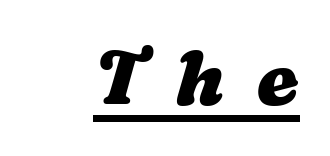
Q: Is the text bold? A: Yes.
Q: Is the text underlined? A: Yes.
Q: Is the spacing between letters normal or unusually wide? A: Unusually wide.
Q: Width (condensed, normal, or wide)? A: Wide.
Q: Stroke contrast? A: Medium.
Q: x-height? A: Medium.
Q: Monospaced? A: No.
